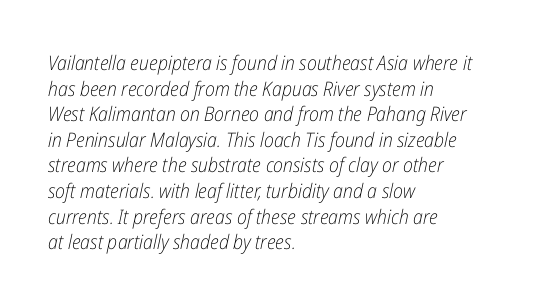
The image shows 20 px text type, italic (leaning right); set left-aligned, normal line spacing (1.28x), normal letter spacing, not underlined.
